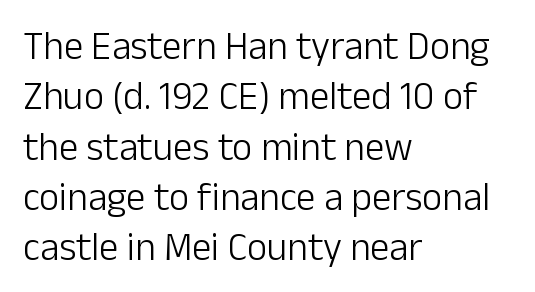
{"serif": "no", "italic": "no", "bold": "no", "weight": "light", "width": "normal", "stroke_contrast": "low", "x_height": "medium", "monospaced": "no", "underline": "no", "align": "left", "line_spacing": "normal", "line_spacing_ratio": 1.29, "letter_spacing": "normal", "letter_spacing_em": 0.0, "glyph_px": 39}
